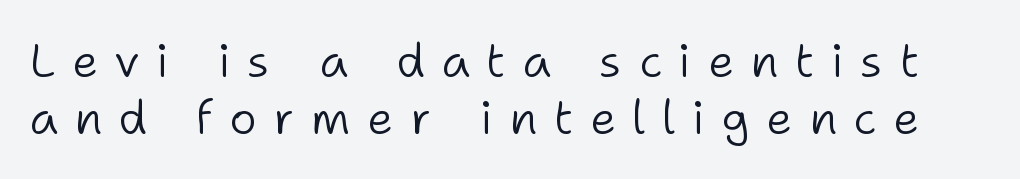
The image shows 47 px light sans-serif type, upright; set line spacing 1.21x, unusually wide letter spacing (+0.35 em), not underlined; low stroke contrast and a medium x-height.
